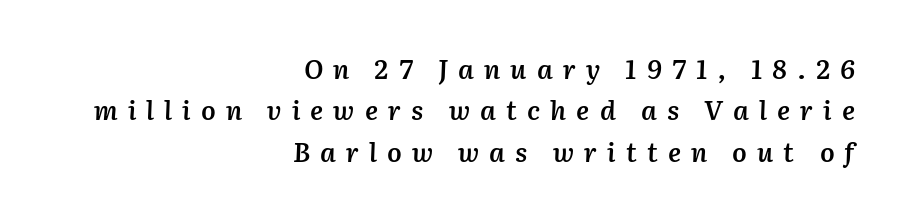
Q: Is the text bold? A: Semi-bold.
Q: Is the text italic (slanted)? A: Yes, it leans right by about 2 degrees.
Q: Is the text underlined? A: No.
Q: How is the paragraph aligned? A: Right-aligned.
Q: Is the spacing between letters normal or unusually wide? A: Unusually wide.
Q: Is the spacing between lines tight, normal or loose? A: Normal.
